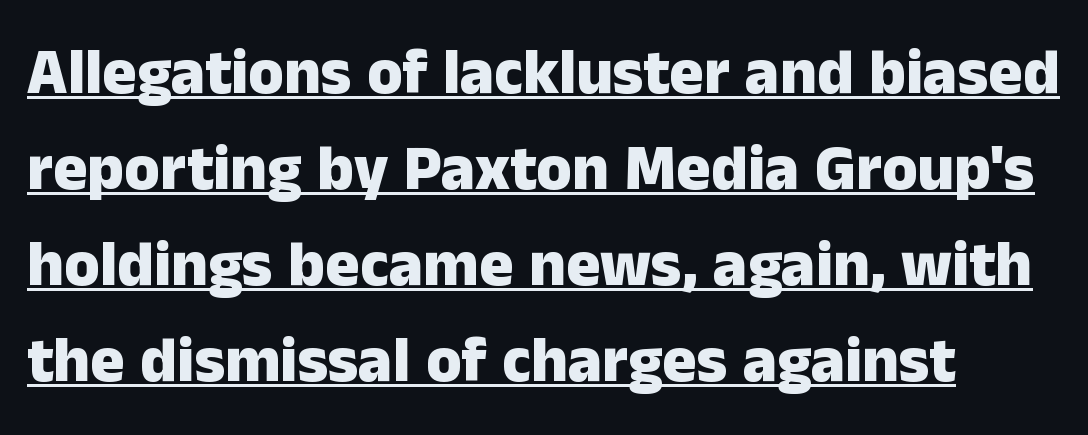
Q: Is the text bold? A: Yes.
Q: Is the text italic (slanted)? A: No, it is upright.
Q: Is the typeface a serif or a sans-serif typeface? A: Sans-serif.
Q: Is the text underlined? A: Yes.
Q: How is the paragraph aligned? A: Left-aligned.
Q: Is the spacing between letters normal or unusually wide? A: Normal.
Q: Is the spacing between lines tight, normal or loose? A: Normal.
Q: Width (condensed, normal, or wide)? A: Normal.
Q: Stroke contrast? A: Low.
Q: x-height? A: Medium.
Q: Monospaced? A: No.
